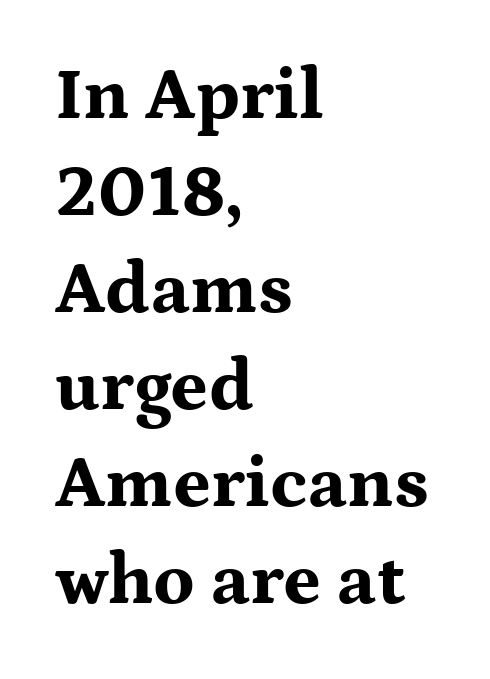
{"serif": "yes", "italic": "no", "bold": "yes", "weight": "bold", "width": "wide", "stroke_contrast": "medium", "x_height": "medium", "monospaced": "no", "underline": "no", "align": "left", "line_spacing": "normal", "line_spacing_ratio": 1.33, "letter_spacing": "normal", "letter_spacing_em": 0.0, "glyph_px": 73}
